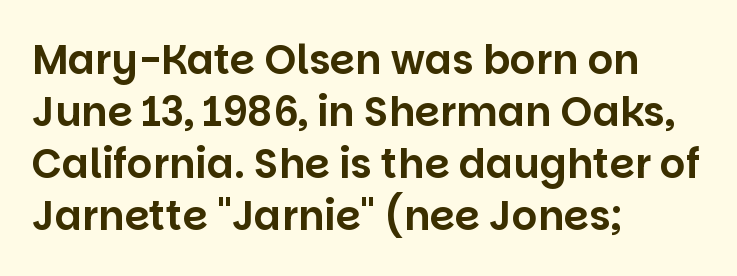
{"serif": "no", "italic": "no", "width": "normal", "stroke_contrast": "low", "x_height": "large", "monospaced": "no", "underline": "no", "align": "left", "line_spacing": "normal", "line_spacing_ratio": 1.3, "letter_spacing": "normal", "letter_spacing_em": 0.0, "glyph_px": 40}
